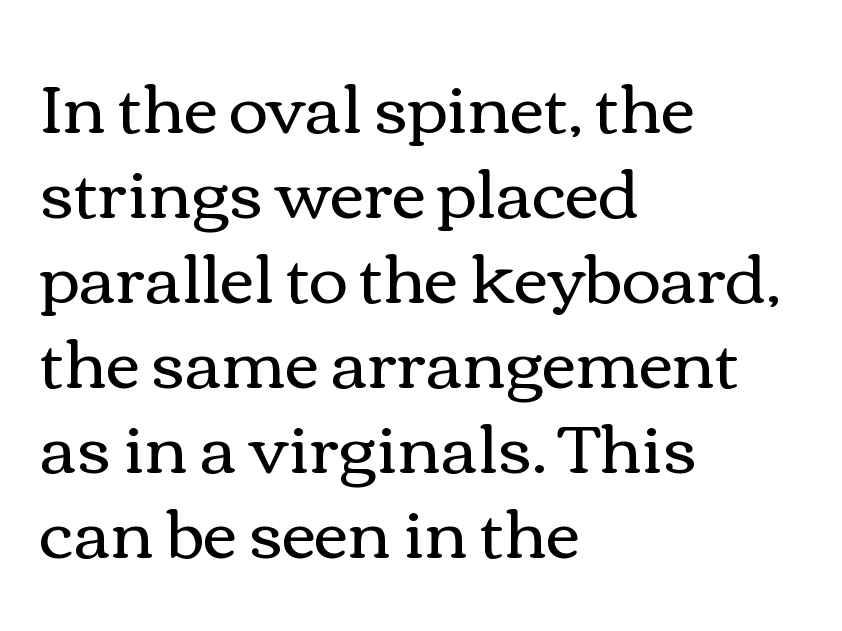
{"italic": "no", "bold": "no", "weight": "regular", "width": "wide", "x_height": "medium", "monospaced": "no", "underline": "no", "align": "left", "line_spacing": "normal", "line_spacing_ratio": 1.27, "letter_spacing": "normal", "letter_spacing_em": 0.0, "glyph_px": 67}
